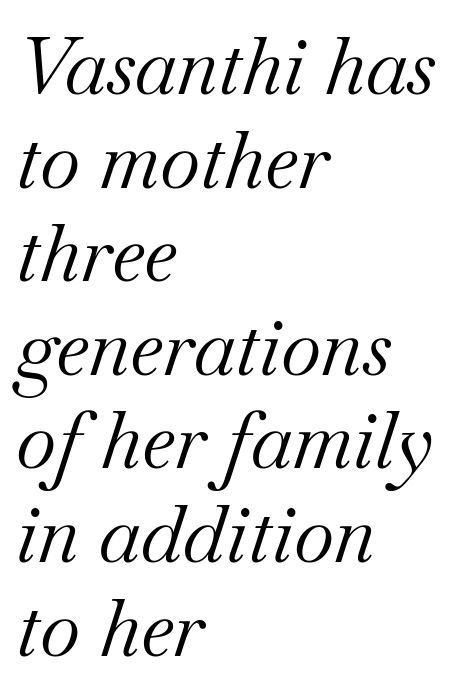
{"serif": "yes", "italic": "yes", "lean": "right", "slant_degrees": 18, "bold": "no", "weight": "regular", "width": "normal", "stroke_contrast": "medium", "x_height": "small", "monospaced": "no", "underline": "no", "align": "left", "line_spacing_ratio": 1.2, "letter_spacing": "normal", "letter_spacing_em": 0.0, "glyph_px": 78}
